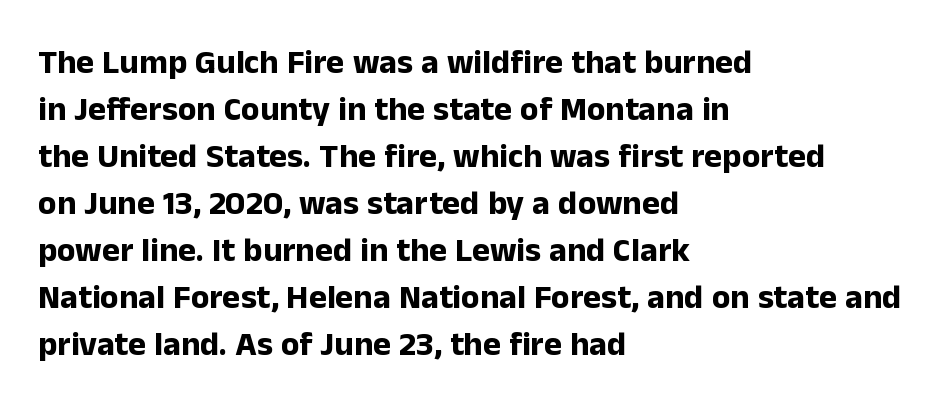
The image shows 34 px bold sans-serif type, upright; set left-aligned, normal line spacing (1.38x), normal letter spacing, not underlined; low stroke contrast and a medium x-height.
